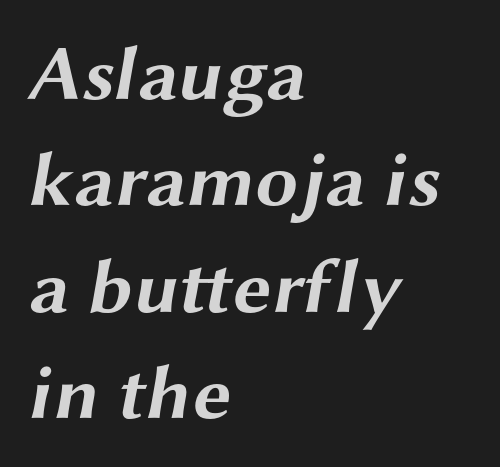
Q: Is the text bold? A: Yes.
Q: Is the typeface a serif or a sans-serif typeface? A: Sans-serif.
Q: Is the text underlined? A: No.
Q: How is the paragraph aligned? A: Left-aligned.
Q: Is the spacing between letters normal or unusually wide? A: Normal.
Q: Is the spacing between lines tight, normal or loose? A: Normal.
Q: Width (condensed, normal, or wide)? A: Wide.
Q: Stroke contrast? A: Medium.
Q: x-height? A: Medium.
Q: Monospaced? A: No.
